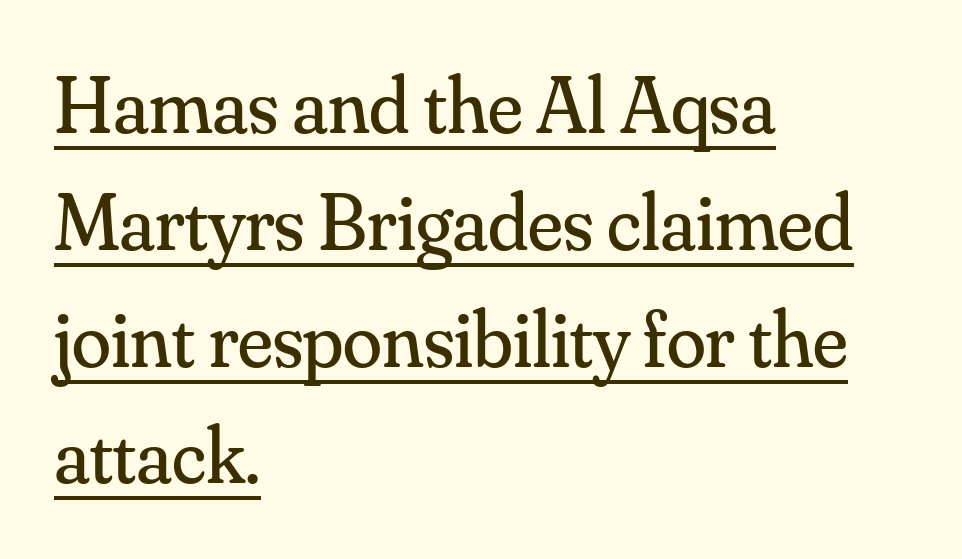
Q: Is the text bold? A: No.
Q: Is the text italic (slanted)? A: No, it is upright.
Q: Is the typeface a serif or a sans-serif typeface? A: Serif.
Q: Is the text underlined? A: Yes.
Q: How is the paragraph aligned? A: Left-aligned.
Q: Is the spacing between letters normal or unusually wide? A: Normal.
Q: Is the spacing between lines tight, normal or loose? A: Normal.
Q: Width (condensed, normal, or wide)? A: Normal.
Q: Stroke contrast? A: Medium.
Q: x-height? A: Small.
Q: Monospaced? A: No.
